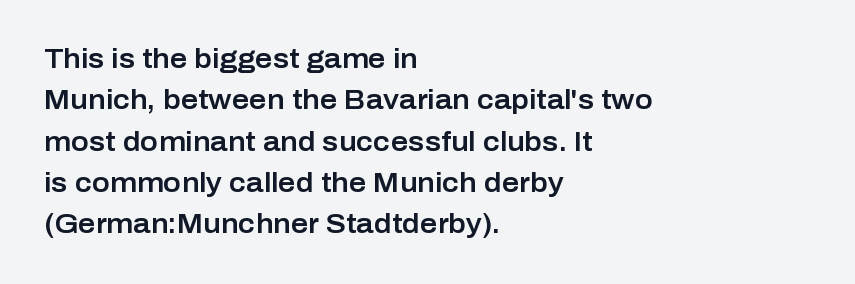
The image shows 27 px text type, upright; set left-aligned, normal line spacing (1.53x), normal letter spacing, not underlined.
